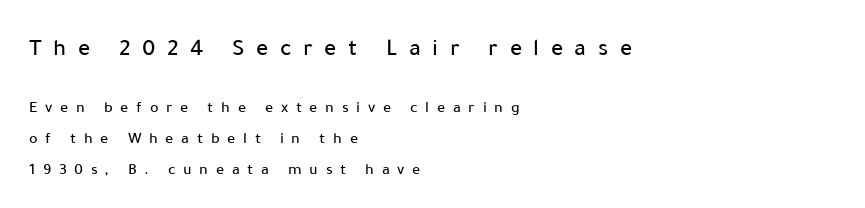
The block sitting higher on the canvas is the one with enlarged characters. Posture: straight, roman, zero tilt. Left-aligned paragraph, ragged on the right. This sample uses expanded letter spacing, leaving extra air between glyphs.
